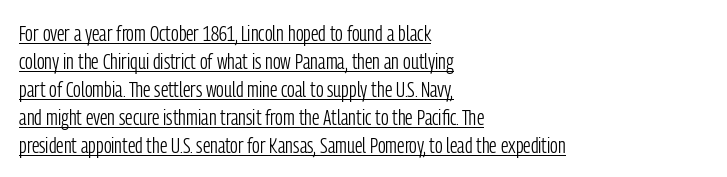
{"italic": "no", "bold": "no", "underline": "yes", "align": "left", "line_spacing": "normal", "line_spacing_ratio": 1.27, "letter_spacing": "normal", "letter_spacing_em": 0.0, "glyph_px": 22}
